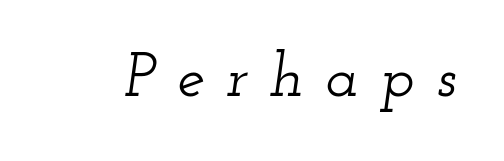
The image shows 62 px wide serif type, italic (leaning right); set unusually wide letter spacing (+0.35 em), not underlined; low stroke contrast and a small x-height.
